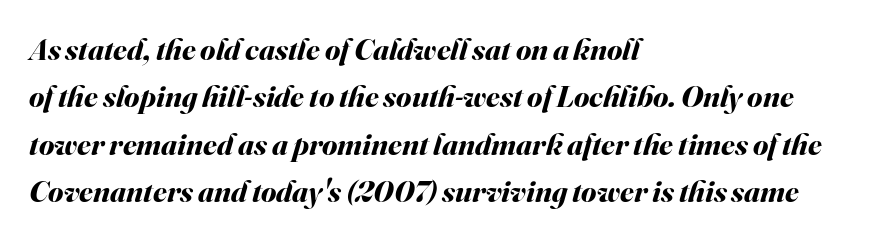
Default kerning and tracking; the words read as compact shapes. Beneath every word, the page is bare. This rendering uses left alignment, leaving the right contour irregular. Weight: bold.
